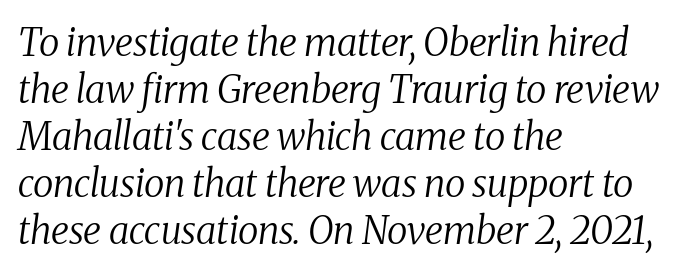
The image shows 38 px regular-weight serif type, italic (leaning right); set left-aligned, line spacing 1.24x, normal letter spacing, not underlined; medium stroke contrast and a medium x-height.
